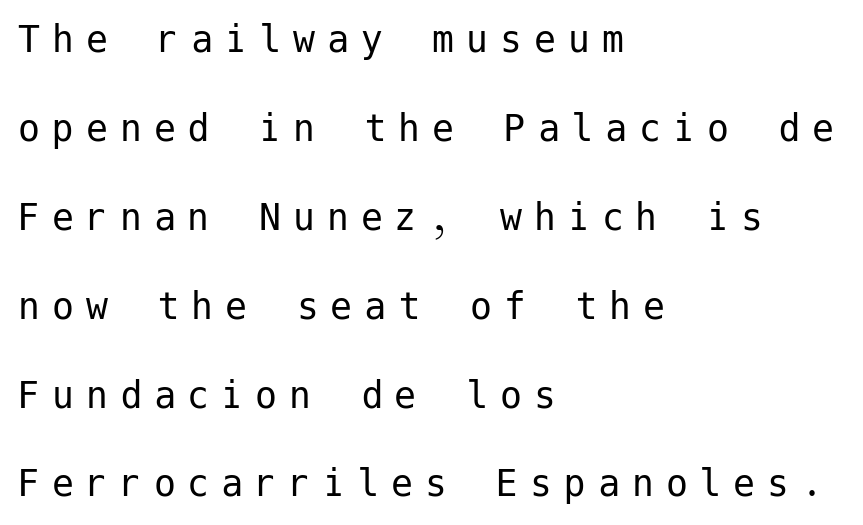
Q: Is the text bold? A: No.
Q: Is the text italic (slanted)? A: No, it is upright.
Q: Is the typeface a serif or a sans-serif typeface? A: Sans-serif.
Q: Is the text underlined? A: No.
Q: How is the paragraph aligned? A: Left-aligned.
Q: Is the spacing between letters normal or unusually wide? A: Unusually wide.
Q: Is the spacing between lines tight, normal or loose? A: Loose.
Q: Width (condensed, normal, or wide)? A: Normal.
Q: Stroke contrast? A: Low.
Q: x-height? A: Medium.
